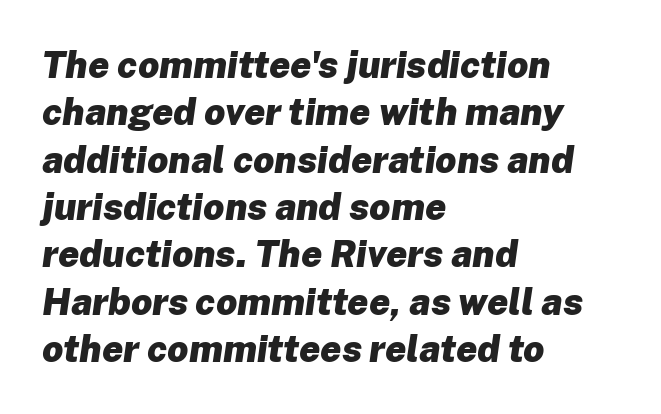
Between one letter and the next there's only the usual sliver of space. Looking at the ascenders, they clearly lean. Check the space under the baseline: it is left empty. A classic flush-left, rag-right setting is used for this passage. These lines are rendered in a variable-pitch font. The rows are spaced the way most documents space them.
